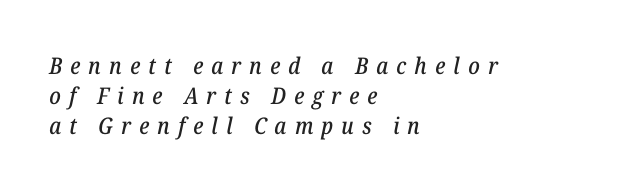
Q: Is the text italic (slanted)? A: Yes, it leans right by about 12 degrees.
Q: Is the text underlined? A: No.
Q: How is the paragraph aligned? A: Left-aligned.
Q: Is the spacing between letters normal or unusually wide? A: Unusually wide.
Q: Is the spacing between lines tight, normal or loose? A: Normal.
